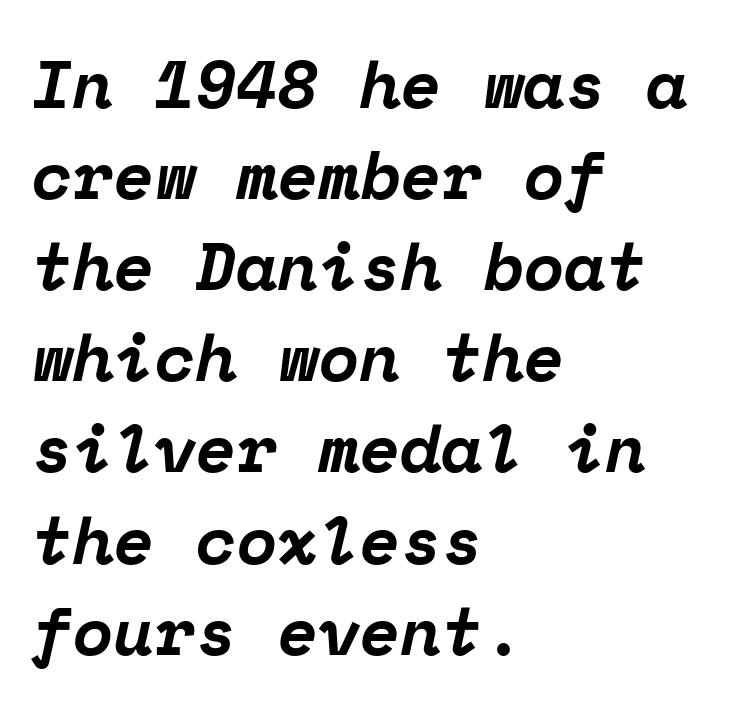
Nothing unusual about the tracking: characters are spaced as the font intends. The lettering tilts uniformly, giving the passage an italic look. Evenly set lines give the paragraph a standard silhouette. Its strokes are broad and dark, the hallmark of bold type.
